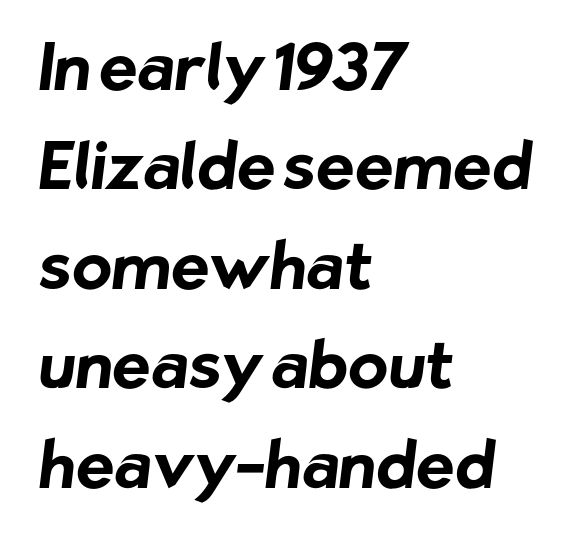
{"serif": "no", "bold": "yes", "weight": "bold", "width": "normal", "stroke_contrast": "low", "x_height": "medium", "monospaced": "no", "underline": "no", "align": "left", "line_spacing": "normal", "line_spacing_ratio": 1.53, "letter_spacing": "normal", "letter_spacing_em": 0.0, "glyph_px": 65}
